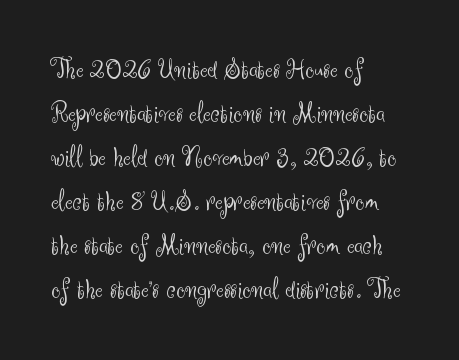
Q: Is the text bold? A: No.
Q: Is the text italic (slanted)? A: No, it is upright.
Q: Is the typeface a serif or a sans-serif typeface? A: Sans-serif.
Q: Is the text underlined? A: No.
Q: How is the paragraph aligned? A: Left-aligned.
Q: Is the spacing between letters normal or unusually wide? A: Normal.
Q: Is the spacing between lines tight, normal or loose? A: Normal.
Q: Width (condensed, normal, or wide)? A: Normal.
Q: Stroke contrast? A: Medium.
Q: x-height? A: Small.
Q: Monospaced? A: No.
